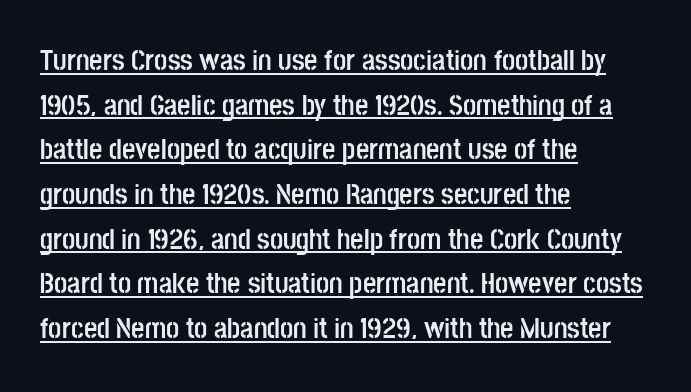
Q: Is the text bold? A: Yes.
Q: Is the text italic (slanted)? A: No, it is upright.
Q: Is the typeface a serif or a sans-serif typeface? A: Sans-serif.
Q: Is the text underlined? A: Yes.
Q: How is the paragraph aligned? A: Left-aligned.
Q: Is the spacing between letters normal or unusually wide? A: Normal.
Q: Is the spacing between lines tight, normal or loose? A: Normal.
Q: Width (condensed, normal, or wide)? A: Condensed.
Q: Stroke contrast? A: Low.
Q: x-height? A: Large.
Q: Monospaced? A: No.
